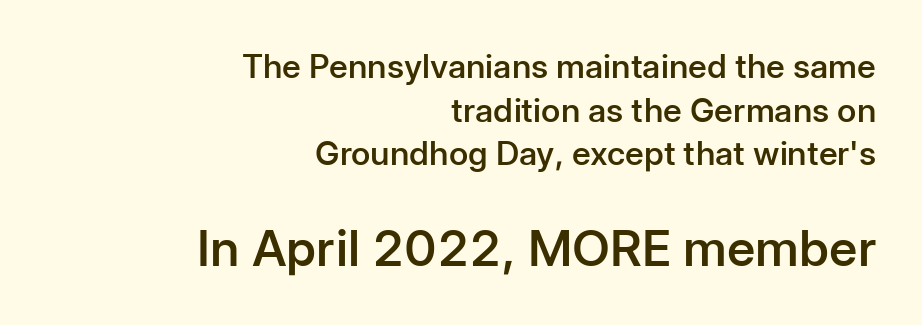
Q: Is the text bold? A: Semi-bold.
Q: Is the text italic (slanted)? A: No, it is upright.
Q: Is the typeface a serif or a sans-serif typeface? A: Sans-serif.
Q: Is the text underlined? A: No.
Q: How is the paragraph aligned? A: Right-aligned.
Q: Is the spacing between letters normal or unusually wide? A: Normal.
Q: Is the spacing between lines tight, normal or loose? A: Normal.
Q: Which block of text is set in a larger size, the first (top) or the second (bottom)? A: The second (bottom) one.
Q: Width (condensed, normal, or wide)? A: Normal.
Q: Stroke contrast? A: Low.
Q: x-height? A: Medium.
Q: Monospaced? A: No.
